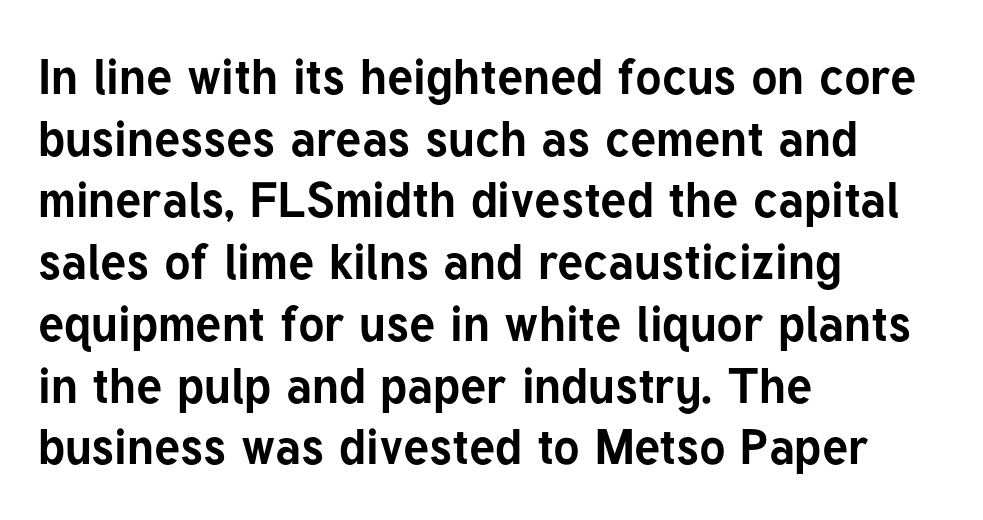
Q: Is the text bold? A: Yes.
Q: Is the text italic (slanted)? A: No, it is upright.
Q: Is the typeface a serif or a sans-serif typeface? A: Sans-serif.
Q: Is the text underlined? A: No.
Q: How is the paragraph aligned? A: Left-aligned.
Q: Is the spacing between letters normal or unusually wide? A: Normal.
Q: Is the spacing between lines tight, normal or loose? A: Normal.
Q: Width (condensed, normal, or wide)? A: Normal.
Q: Stroke contrast? A: Low.
Q: x-height? A: Medium.
Q: Monospaced? A: No.
